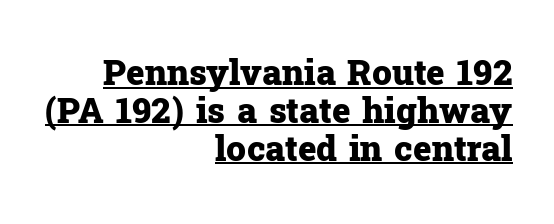
Q: Is the text bold? A: Yes.
Q: Is the text italic (slanted)? A: No, it is upright.
Q: Is the typeface a serif or a sans-serif typeface? A: Serif.
Q: Is the text underlined? A: Yes.
Q: How is the paragraph aligned? A: Right-aligned.
Q: Is the spacing between letters normal or unusually wide? A: Normal.
Q: Is the spacing between lines tight, normal or loose? A: Tight.
Q: Width (condensed, normal, or wide)? A: Normal.
Q: Stroke contrast? A: Low.
Q: x-height? A: Medium.
Q: Monospaced? A: No.
